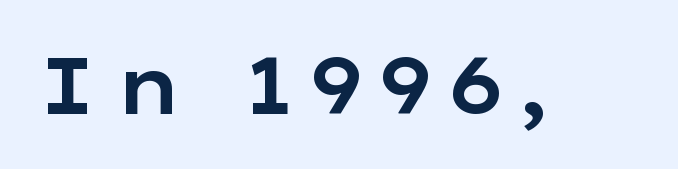
The image shows 79 px wide sans-serif type, upright; set not underlined; low stroke contrast and a medium x-height.
